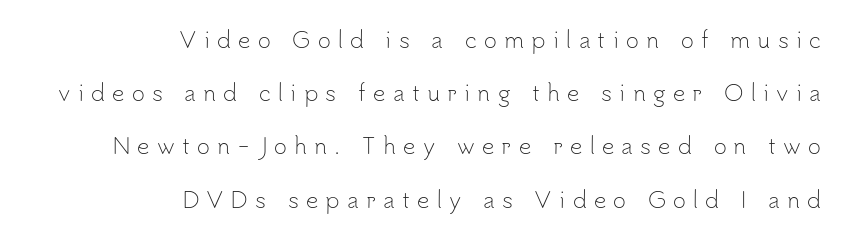
{"italic": "no", "bold": "no", "underline": "no", "align": "right", "line_spacing": "loose", "line_spacing_ratio": 2.42, "letter_spacing": "wide", "letter_spacing_em": 0.33, "glyph_px": 22}
